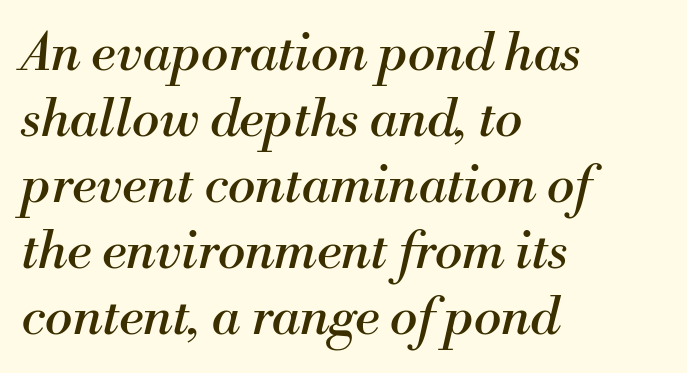
{"serif": "yes", "italic": "yes", "lean": "right", "slant_degrees": 13, "bold": "no", "weight": "regular", "width": "normal", "stroke_contrast": "medium", "x_height": "small", "monospaced": "no", "underline": "no", "align": "left", "line_spacing": "normal", "line_spacing_ratio": 1.27, "letter_spacing": "normal", "letter_spacing_em": 0.0, "glyph_px": 52}
